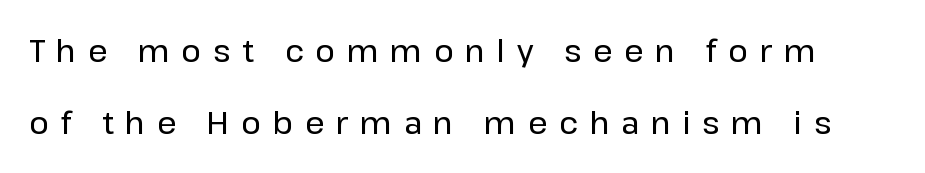
Q: Is the text italic (slanted)? A: No, it is upright.
Q: Is the typeface a serif or a sans-serif typeface? A: Sans-serif.
Q: Is the text underlined? A: No.
Q: Is the spacing between letters normal or unusually wide? A: Unusually wide.
Q: Is the spacing between lines tight, normal or loose? A: Loose.
Q: Width (condensed, normal, or wide)? A: Normal.
Q: Stroke contrast? A: Low.
Q: x-height? A: Medium.
Q: Monospaced? A: No.
